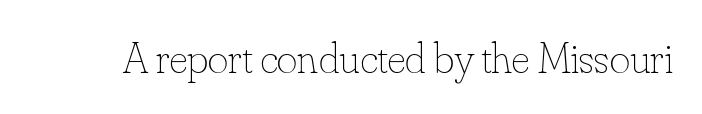
Q: Is the text bold? A: No.
Q: Is the text italic (slanted)? A: No, it is upright.
Q: Is the text underlined? A: No.
Q: Is the spacing between letters normal or unusually wide? A: Normal.
Q: Width (condensed, normal, or wide)? A: Normal.
Q: Stroke contrast? A: Low.
Q: x-height? A: Small.
Q: Monospaced? A: No.
